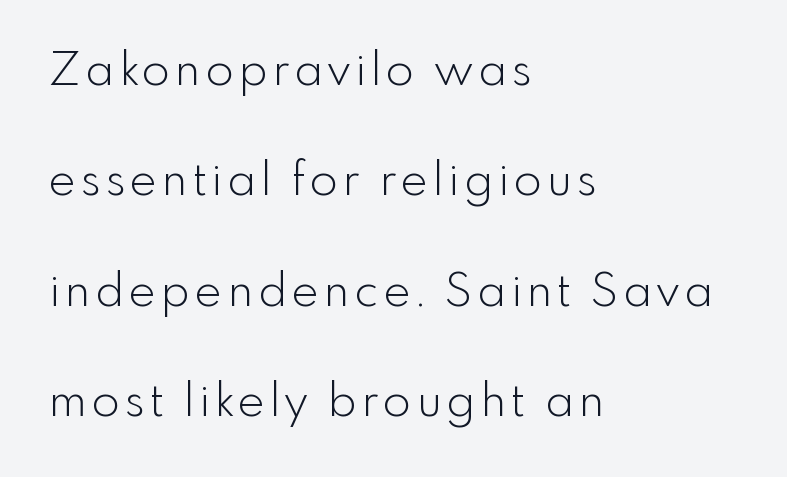
{"serif": "no", "italic": "no", "bold": "no", "weight": "light", "width": "normal", "x_height": "small", "monospaced": "no", "underline": "no", "align": "left", "line_spacing": "loose", "line_spacing_ratio": 2.4, "glyph_px": 46}
